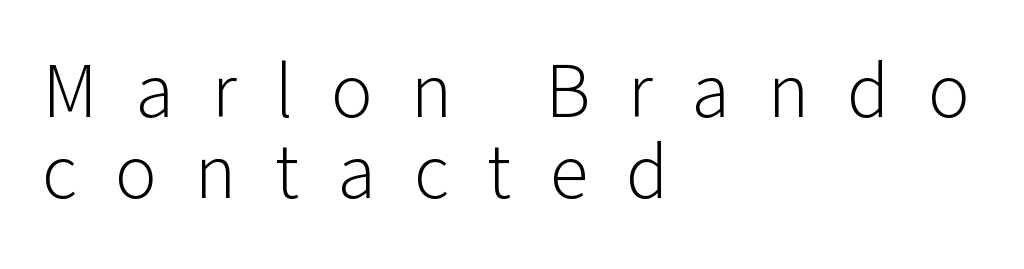
Note: no serifs on the glyphs. Descender tails drop into unmarked territory. Vertically, the passage feels compressed, each row crowding the next. The lines in this sample share a left origin and differ only in where they stop. Think of a printed novel: that variable character pitch is what you see here.
